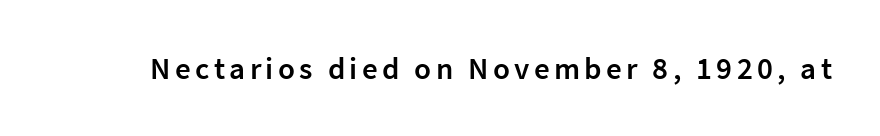
Font category for this specimen: sans-serif. As a designer I'd log this as weight 600, semibold. The strip under each line holds only bare page. These lines were composed using upright roman letters. Think of a printed novel: that variable character pitch is what you see here.
